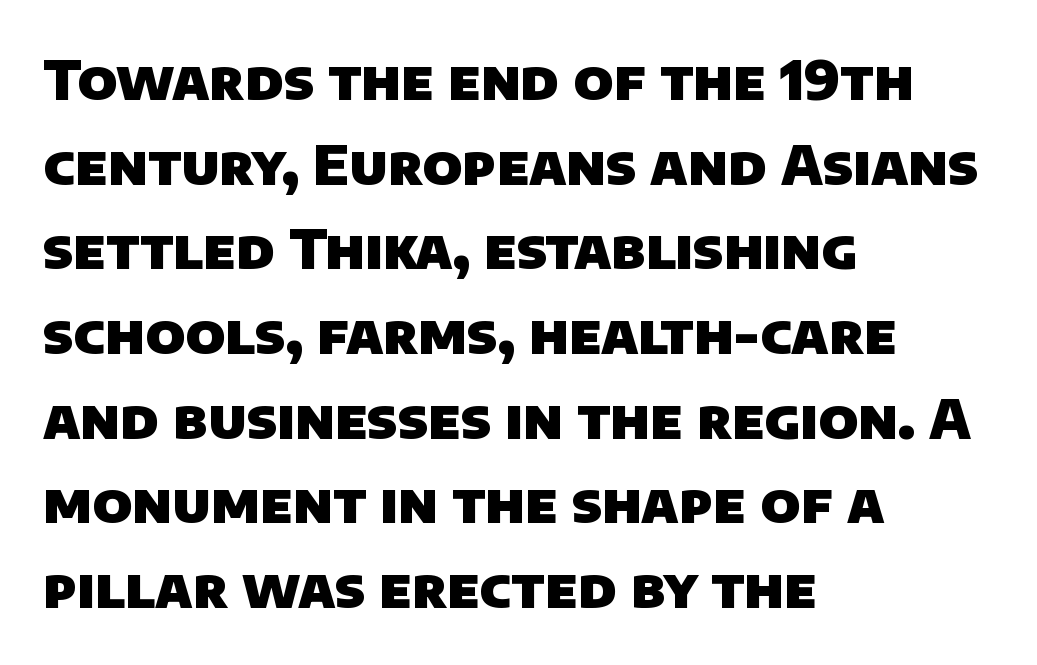
Short and long lines alike share a common starting point at left. The space between consecutive lines is moderate. In terms of weight, the rendering is a true, heavy bold. Here the designer chose a conventional face with non-uniform glyph widths. The baseline area is clear. This rendering employs a face without finishing strokes, i.e., a sans-serif.
